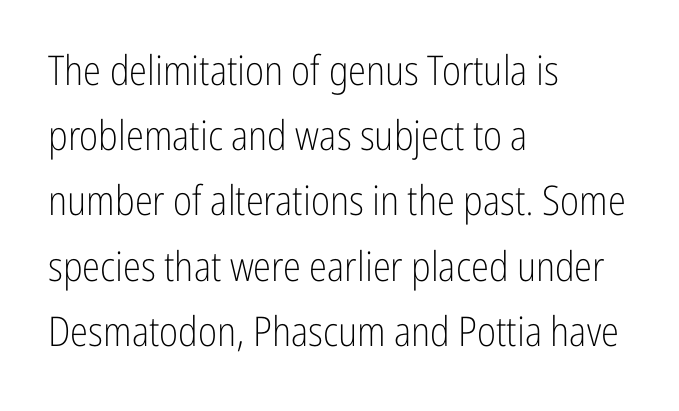
{"serif": "no", "italic": "no", "bold": "no", "weight": "light", "width": "condensed", "stroke_contrast": "low", "x_height": "medium", "monospaced": "no", "underline": "no", "align": "left", "line_spacing": "normal", "line_spacing_ratio": 1.59, "letter_spacing": "normal", "letter_spacing_em": 0.0, "glyph_px": 41}
